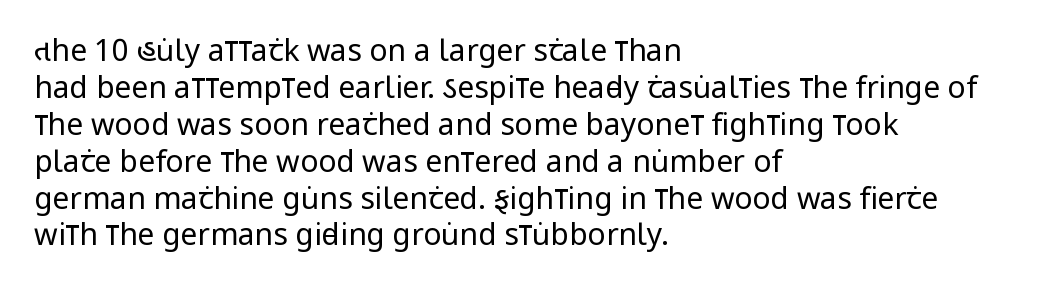
The typography opts for an upright posture over an oblique one. The rag falls on the right side of this text block. The rendering keeps characters at their native spacing. Varying glyph widths throughout — classic text-font behaviour. This rendering employs a face without finishing strokes, i.e., a sans-serif.
